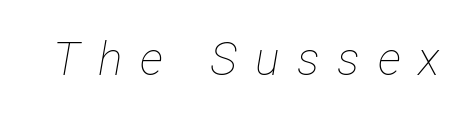
The image shows 46 px thin, condensed type, italic (leaning right); set unusually wide letter spacing (+0.39 em), not underlined; low stroke contrast and a medium x-height.
